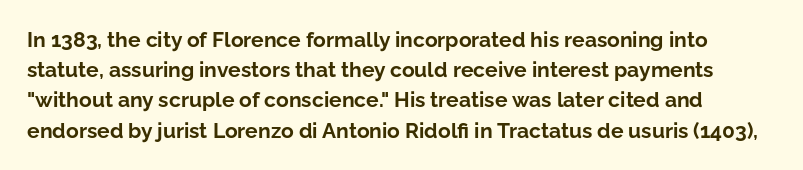
The image shows 21 px bold type, upright; set normal line spacing (1.44x), normal letter spacing, not underlined.
